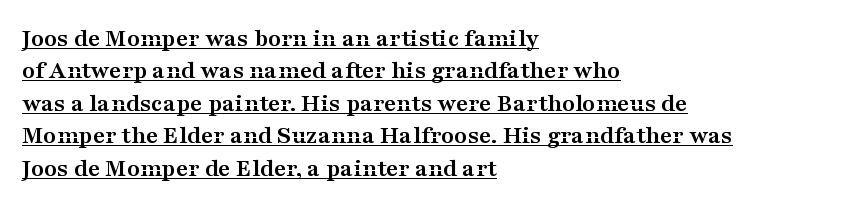
{"italic": "no", "bold": "yes", "underline": "yes", "align": "left", "line_spacing": "normal", "line_spacing_ratio": 1.25, "letter_spacing": "normal", "letter_spacing_em": 0.0, "glyph_px": 26}
